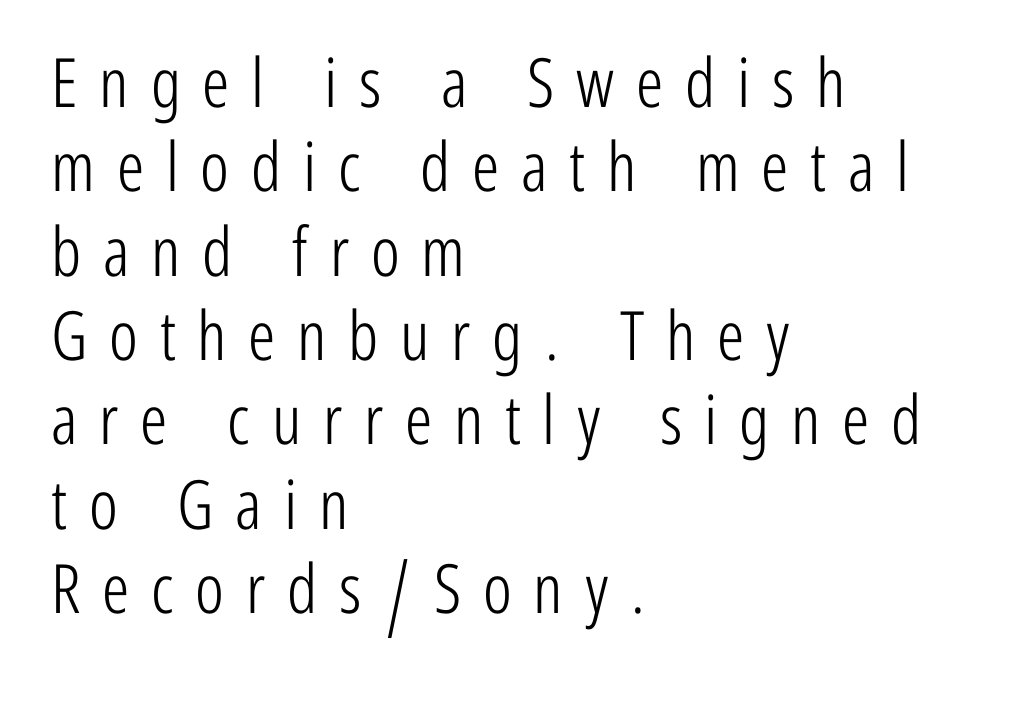
Q: Is the text bold? A: No.
Q: Is the text italic (slanted)? A: No, it is upright.
Q: Is the typeface a serif or a sans-serif typeface? A: Sans-serif.
Q: Is the text underlined? A: No.
Q: How is the paragraph aligned? A: Left-aligned.
Q: Is the spacing between letters normal or unusually wide? A: Unusually wide.
Q: Width (condensed, normal, or wide)? A: Condensed.
Q: Stroke contrast? A: Low.
Q: x-height? A: Medium.
Q: Monospaced? A: No.
